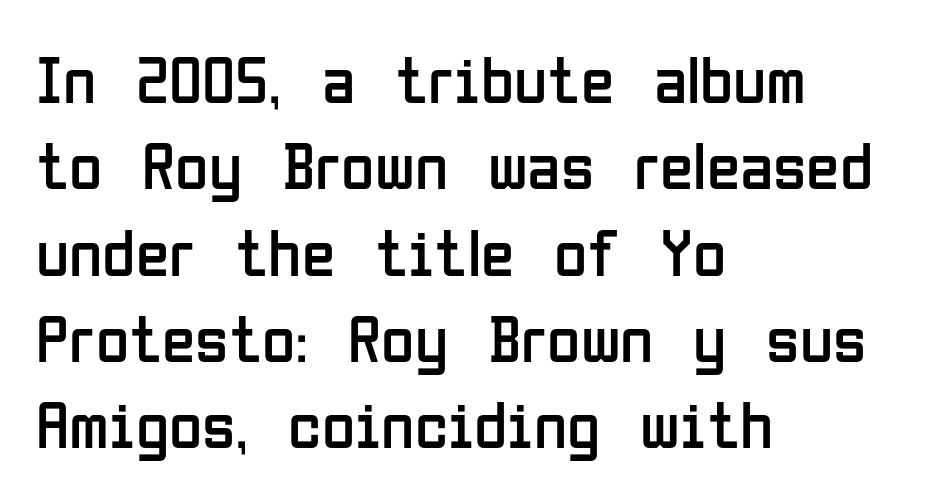
Q: Is the text bold? A: No.
Q: Is the text italic (slanted)? A: No, it is upright.
Q: Is the typeface a serif or a sans-serif typeface? A: Sans-serif.
Q: Is the text underlined? A: No.
Q: How is the paragraph aligned? A: Left-aligned.
Q: Is the spacing between letters normal or unusually wide? A: Normal.
Q: Is the spacing between lines tight, normal or loose? A: Normal.
Q: Width (condensed, normal, or wide)? A: Condensed.
Q: Stroke contrast? A: Low.
Q: x-height? A: Medium.
Q: Monospaced? A: No.
